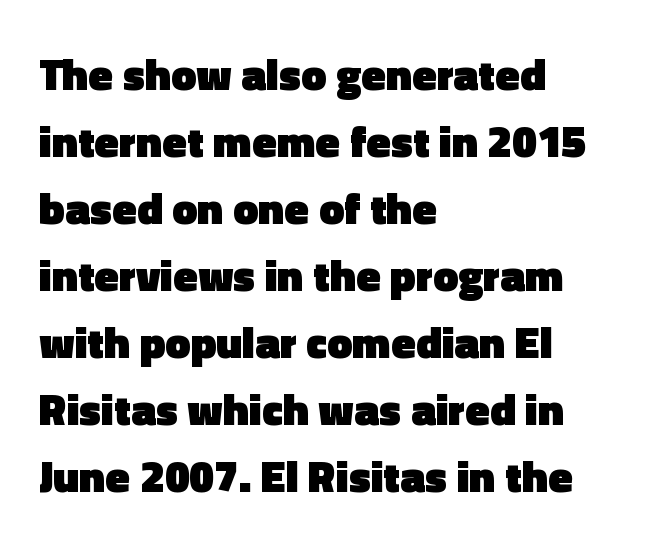
Q: Is the text bold? A: Yes.
Q: Is the text italic (slanted)? A: No, it is upright.
Q: Is the typeface a serif or a sans-serif typeface? A: Sans-serif.
Q: Is the text underlined? A: No.
Q: How is the paragraph aligned? A: Left-aligned.
Q: Is the spacing between letters normal or unusually wide? A: Normal.
Q: Is the spacing between lines tight, normal or loose? A: Normal.
Q: Width (condensed, normal, or wide)? A: Normal.
Q: x-height? A: Medium.
Q: Monospaced? A: No.
